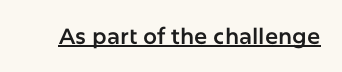
The image shows 22 px text type, upright; set normal letter spacing, underlined.
